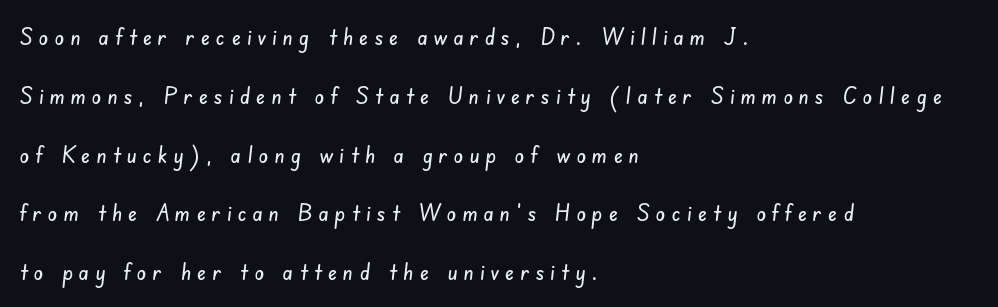
The image shows 24 px text type; set left-aligned, loose line spacing (2.45x), unusually wide letter spacing (+0.25 em), not underlined.
